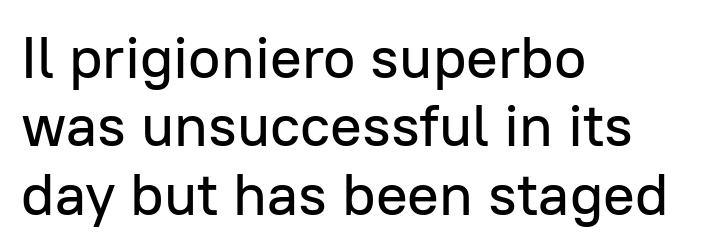
Q: Is the text italic (slanted)? A: No, it is upright.
Q: Is the typeface a serif or a sans-serif typeface? A: Sans-serif.
Q: Is the text underlined? A: No.
Q: How is the paragraph aligned? A: Left-aligned.
Q: Is the spacing between letters normal or unusually wide? A: Normal.
Q: Width (condensed, normal, or wide)? A: Normal.
Q: Stroke contrast? A: Low.
Q: x-height? A: Medium.
Q: Monospaced? A: No.
